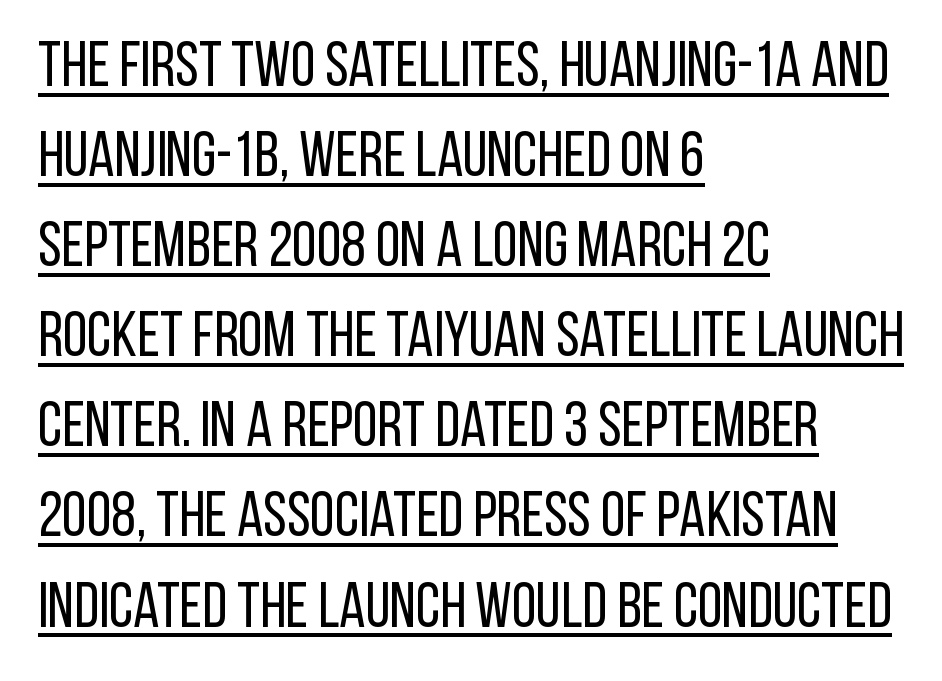
Q: Is the text bold? A: No.
Q: Is the text italic (slanted)? A: No, it is upright.
Q: Is the typeface a serif or a sans-serif typeface? A: Sans-serif.
Q: Is the text underlined? A: Yes.
Q: How is the paragraph aligned? A: Left-aligned.
Q: Is the spacing between letters normal or unusually wide? A: Normal.
Q: Is the spacing between lines tight, normal or loose? A: Normal.
Q: Width (condensed, normal, or wide)? A: Condensed.
Q: Stroke contrast? A: Low.
Q: x-height? A: Large.
Q: Monospaced? A: No.
